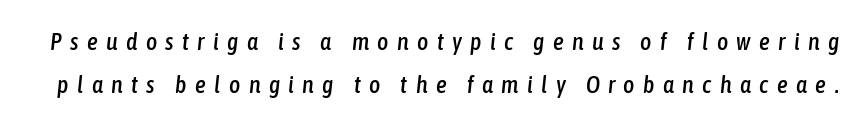
Q: Is the text italic (slanted)? A: Yes, it leans right by about 6 degrees.
Q: Is the text underlined? A: No.
Q: Is the spacing between letters normal or unusually wide? A: Unusually wide.
